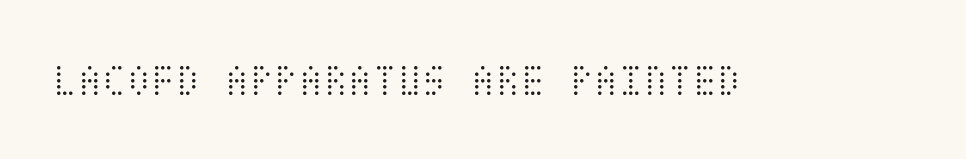
Vertical strokes here are truly vertical. Glance below the letters and you will spot only blank space. The horizontal fit of the characters is conventional and even. The passage shown is not bold in any degree.
